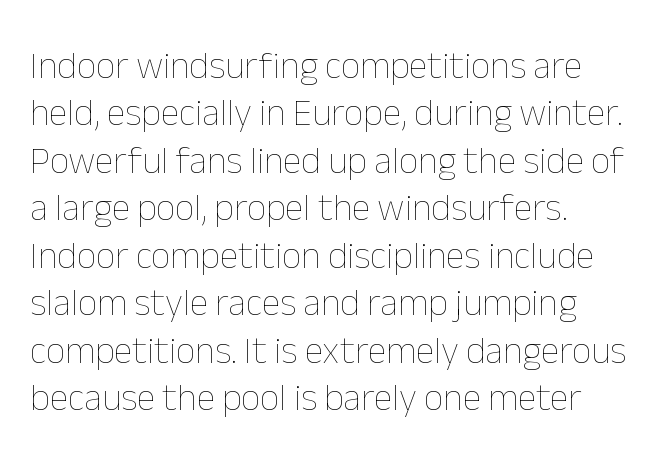
{"italic": "no", "bold": "no", "weight": "thin", "width": "normal", "stroke_contrast": "low", "x_height": "medium", "monospaced": "no", "underline": "no", "align": "left", "line_spacing": "normal", "line_spacing_ratio": 1.25, "letter_spacing": "normal", "letter_spacing_em": 0.0, "glyph_px": 38}
